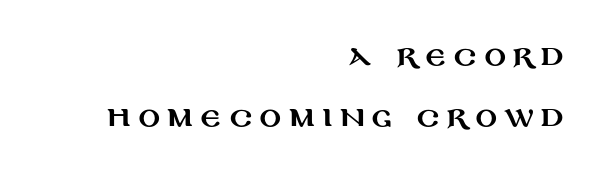
The image shows 27 px text type, upright; set right-aligned, loose line spacing (2.26x), unusually wide letter spacing (+0.26 em), not underlined.
